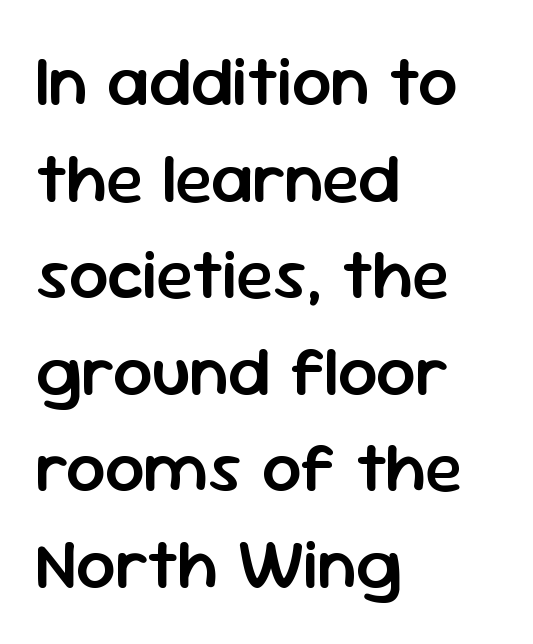
{"serif": "no", "italic": "no", "bold": "semi", "weight": "semibold", "width": "normal", "stroke_contrast": "low", "x_height": "medium", "monospaced": "no", "underline": "no", "align": "left", "line_spacing": "normal", "line_spacing_ratio": 1.38, "letter_spacing": "normal", "letter_spacing_em": 0.0, "glyph_px": 70}
